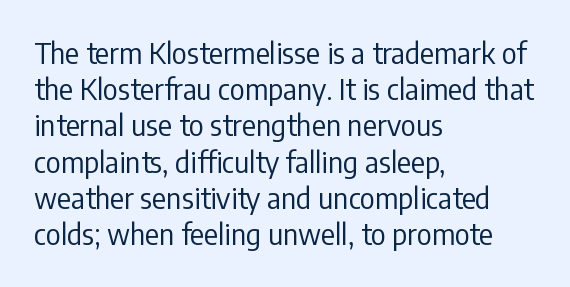
Q: Is the text bold? A: No.
Q: Is the text italic (slanted)? A: No, it is upright.
Q: Is the typeface a serif or a sans-serif typeface? A: Sans-serif.
Q: Is the text underlined? A: No.
Q: How is the paragraph aligned? A: Left-aligned.
Q: Is the spacing between letters normal or unusually wide? A: Normal.
Q: Is the spacing between lines tight, normal or loose? A: Normal.
Q: Width (condensed, normal, or wide)? A: Condensed.
Q: Stroke contrast? A: Low.
Q: x-height? A: Medium.
Q: Monospaced? A: No.
